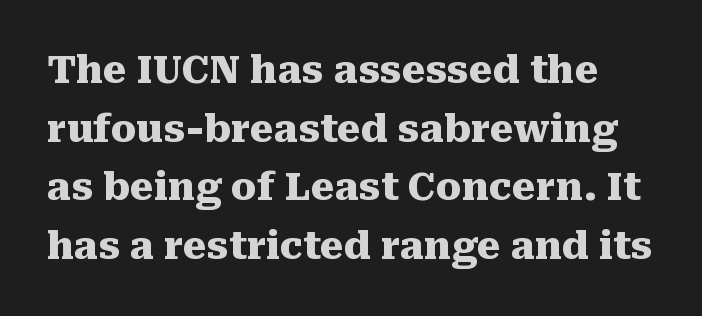
The image shows 38 px heavy serif type, upright; set normal line spacing (1.54x), normal letter spacing, not underlined; medium stroke contrast and a medium x-height.
